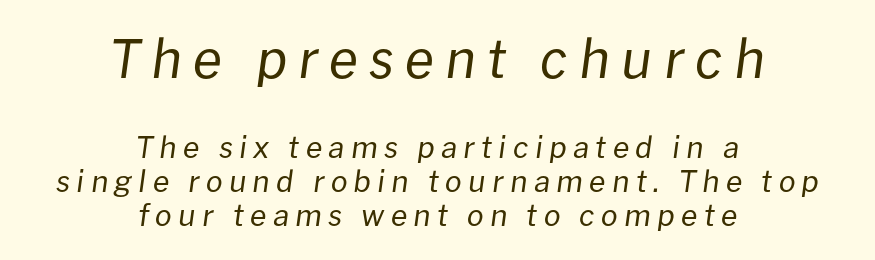
The image shows 53 px regular-weight type, italic (leaning right); set centered, tight line spacing (1.13x), unusually wide letter spacing (+0.21 em), not underlined; the first (top) block is 1.77x larger; low stroke contrast and a medium x-height.
